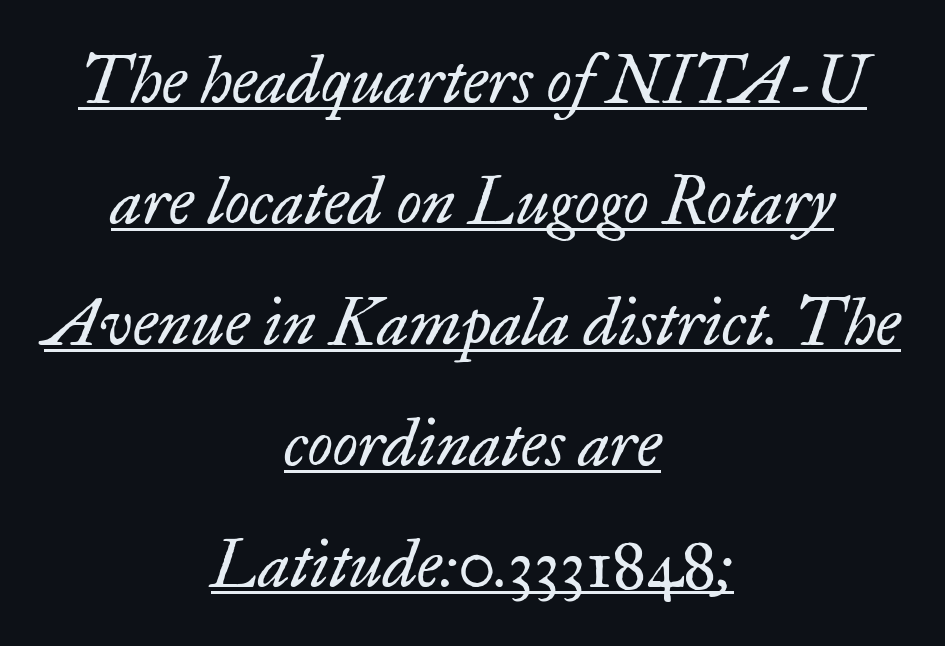
Stem width sits at or under what a default text font uses. Here the designer chose a conventional face with non-uniform glyph widths. You can see a thin bar hugging the bottom of the glyphs. The whitespace from short lines is split evenly between both sides. Italic? Definitely — the glyphs are oblique.
